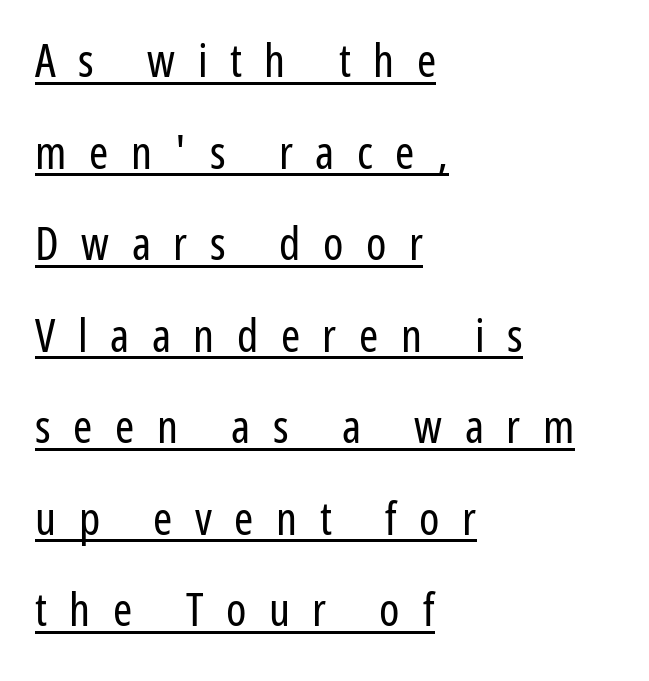
Q: Is the text bold? A: No.
Q: Is the text italic (slanted)? A: No, it is upright.
Q: Is the typeface a serif or a sans-serif typeface? A: Sans-serif.
Q: Is the text underlined? A: Yes.
Q: How is the paragraph aligned? A: Left-aligned.
Q: Is the spacing between letters normal or unusually wide? A: Unusually wide.
Q: Is the spacing between lines tight, normal or loose? A: Loose.
Q: Width (condensed, normal, or wide)? A: Condensed.
Q: Stroke contrast? A: Low.
Q: x-height? A: Medium.
Q: Monospaced? A: No.
